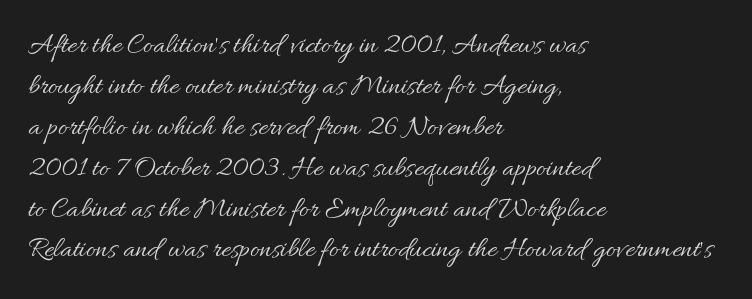
{"bold": "no", "weight": "regular", "width": "normal", "stroke_contrast": "medium", "x_height": "small", "monospaced": "no", "underline": "no", "align": "left", "line_spacing": "normal", "line_spacing_ratio": 1.41, "letter_spacing": "normal", "letter_spacing_em": 0.0, "glyph_px": 29}
